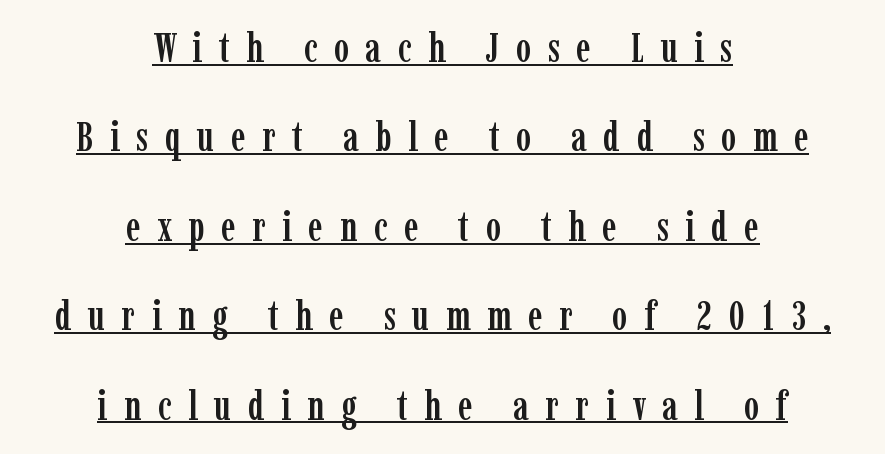
Students, observe: this is what heavily led, spacious text looks like. Beneath each row of characters lies a ruled line. Character widths vary here, with narrow letters taking less room than wide ones. The text block is weighted toward neither margin, spreading evenly from the middle.
